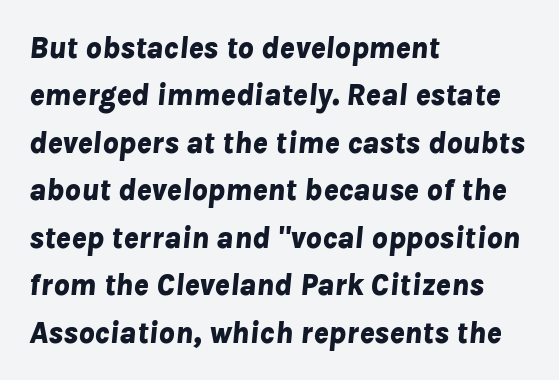
The image shows 31 px bold type, italic (leaning right); set left-aligned, normal line spacing (1.53x), normal letter spacing, not underlined; low stroke contrast and a medium x-height.
